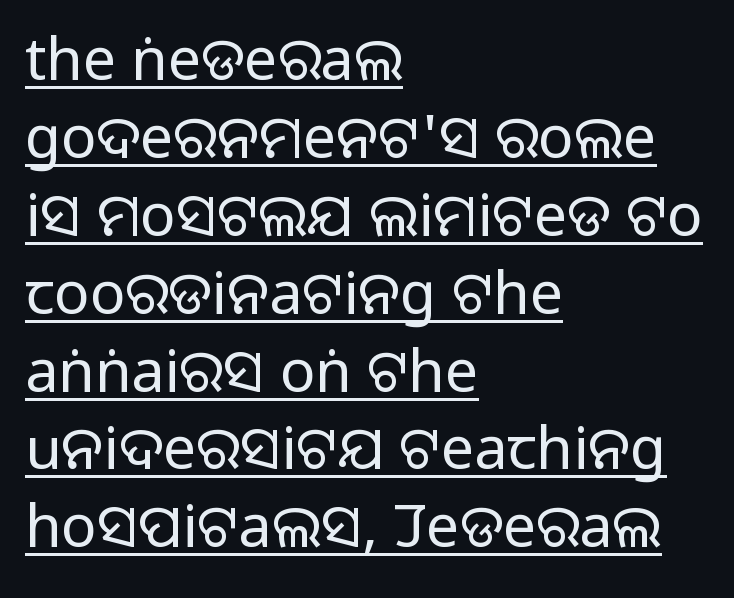
Q: Is the text bold? A: No.
Q: Is the text italic (slanted)? A: No, it is upright.
Q: Is the typeface a serif or a sans-serif typeface? A: Sans-serif.
Q: Is the text underlined? A: Yes.
Q: How is the paragraph aligned? A: Left-aligned.
Q: Is the spacing between letters normal or unusually wide? A: Normal.
Q: Is the spacing between lines tight, normal or loose? A: Normal.
Q: Width (condensed, normal, or wide)? A: Normal.
Q: Stroke contrast? A: Low.
Q: x-height? A: Large.
Q: Monospaced? A: No.
